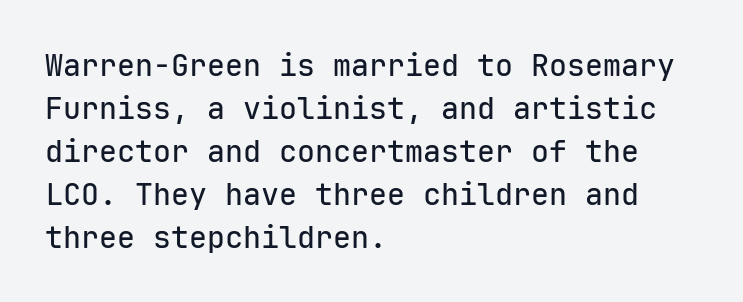
Is the block centered? No — it sits flush against the left margin. This is roman type, the default non-slanted kind. Looks like terminal output: every glyph gets an equal slot. Each letter's strokes conclude bluntly, with no projecting serifs.
